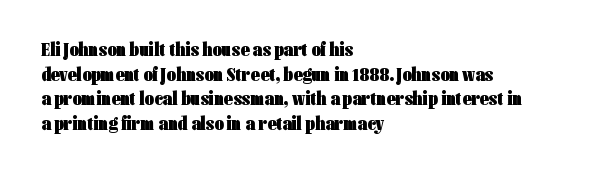
Q: Is the text bold? A: Yes.
Q: Is the text italic (slanted)? A: No, it is upright.
Q: Is the text underlined? A: No.
Q: How is the paragraph aligned? A: Left-aligned.
Q: Is the spacing between letters normal or unusually wide? A: Normal.
